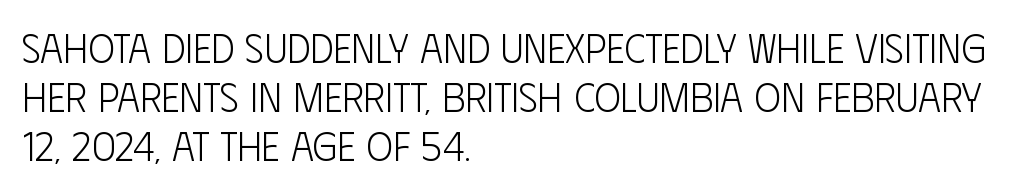
{"serif": "no", "italic": "no", "bold": "no", "weight": "light", "width": "condensed", "stroke_contrast": "low", "x_height": "large", "monospaced": "no", "underline": "no", "align": "left", "line_spacing_ratio": 1.22, "letter_spacing": "normal", "letter_spacing_em": 0.0, "glyph_px": 40}
